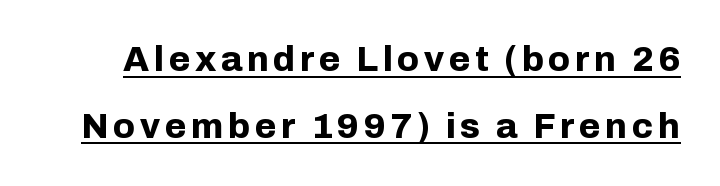
Q: Is the text bold? A: Yes.
Q: Is the text italic (slanted)? A: No, it is upright.
Q: Is the typeface a serif or a sans-serif typeface? A: Sans-serif.
Q: Is the text underlined? A: Yes.
Q: Is the spacing between lines tight, normal or loose? A: Loose.
Q: Width (condensed, normal, or wide)? A: Normal.
Q: Stroke contrast? A: Low.
Q: x-height? A: Medium.
Q: Monospaced? A: No.
